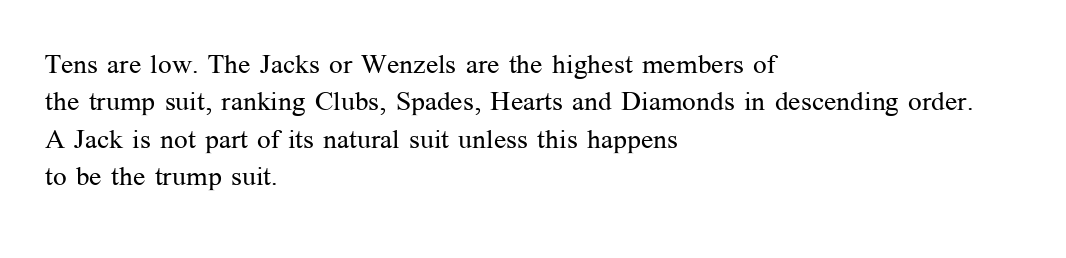
The image shows 27 px text type, upright; set left-aligned, normal line spacing (1.38x), normal letter spacing, not underlined.
